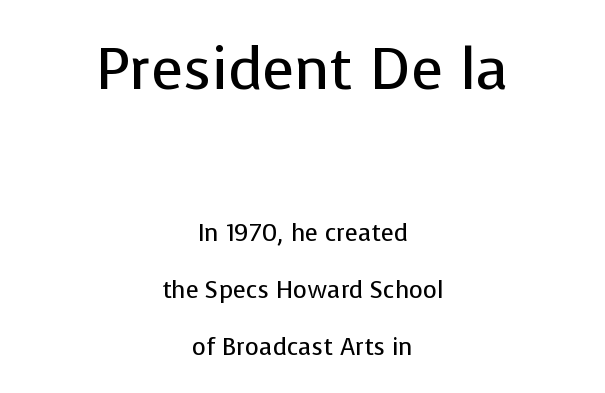
Type without underlining. Here the designer chose a conventional face with non-uniform glyph widths. Nope, no serifs anywhere on these letters. No extra ink here — the face is not bold. In CSS terms this would be text-align: center.
